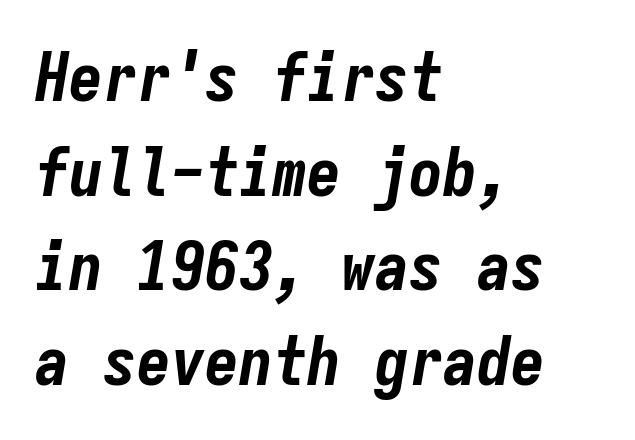
{"italic": "yes", "lean": "right", "slant_degrees": 9, "bold": "yes", "weight": "bold", "width": "condensed", "stroke_contrast": "low", "x_height": "medium", "monospaced": "yes", "underline": "no", "align": "left", "line_spacing": "normal", "line_spacing_ratio": 1.39, "letter_spacing": "normal", "letter_spacing_em": 0.0, "glyph_px": 68}
